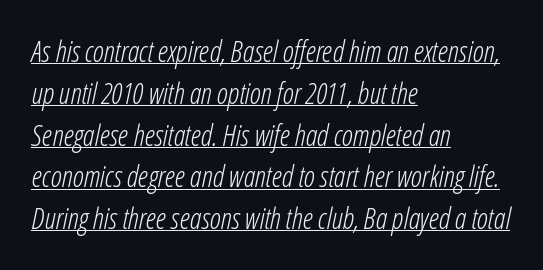
The letters sit at their default tracking, neither squeezed nor spread. Weight: in the light-to-regular range. Somebody hit Ctrl+U on this one — the words are underlined. Vertical spacing — default.
